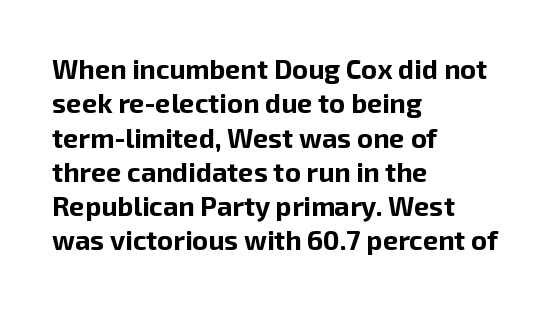
A typesetter would mark this as roman, not italic. Does the copy run flush right? No — it runs flush left. These words are printed bold, with thick strokes throughout. Successive baselines arrive at the customary interval. Caption: standard tracking, unaltered.
